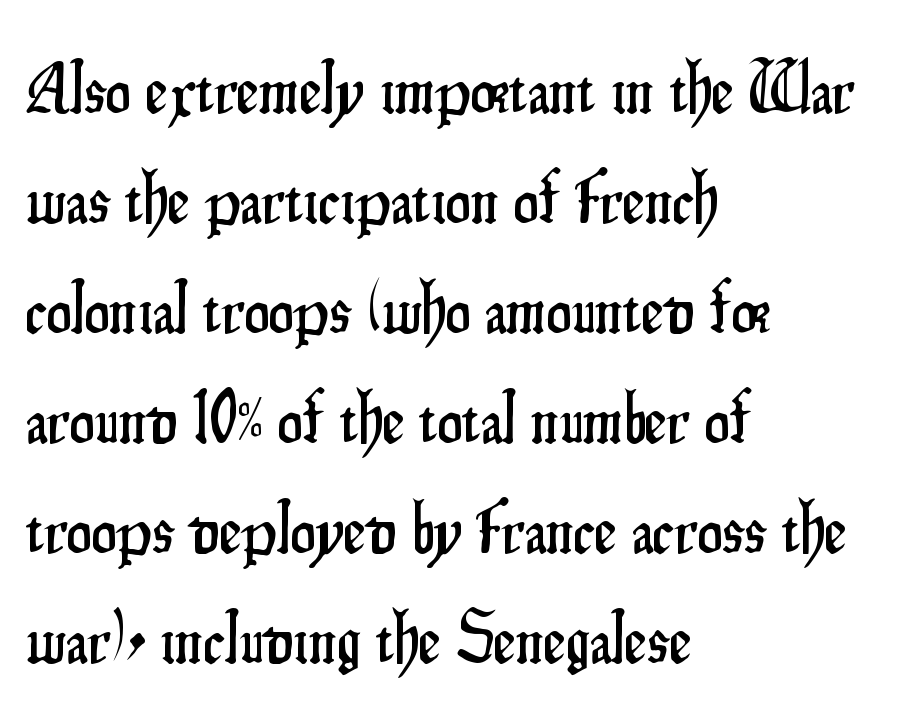
The image shows 71 px condensed sans-serif type, upright; set left-aligned, normal line spacing (1.55x), normal letter spacing, not underlined; low stroke contrast and a small x-height.
